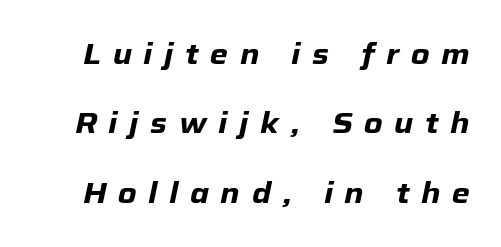
The image shows 29 px heavy type, italic (leaning right); set loose line spacing (2.39x), unusually wide letter spacing (+0.4 em), not underlined; low stroke contrast and a medium x-height.
